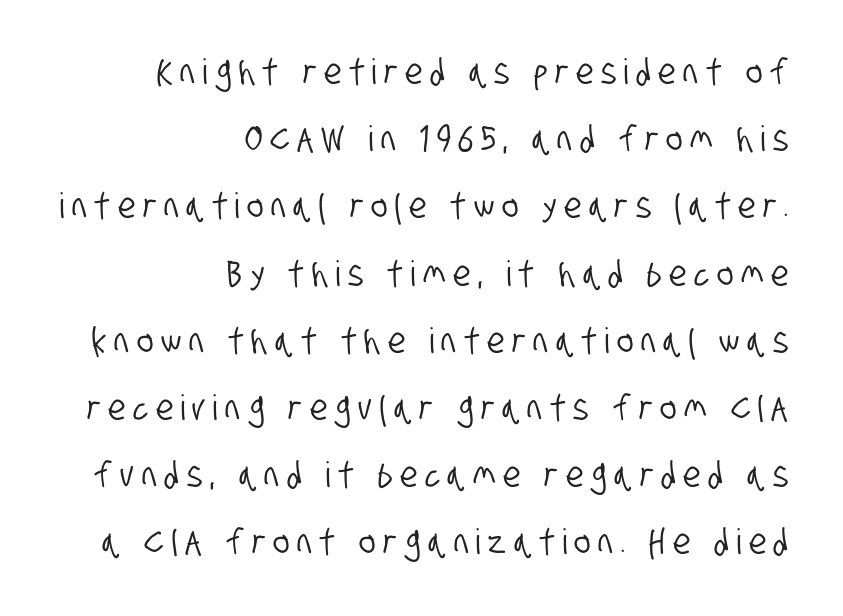
This sample trades compactness for vertical openness between lines. Short and long lines alike share a common ending point at right. Has an underline been added? It has not. Proportional: the letters do not fall into vertical columns. Someone cranked the tracking dial way up on this one.
